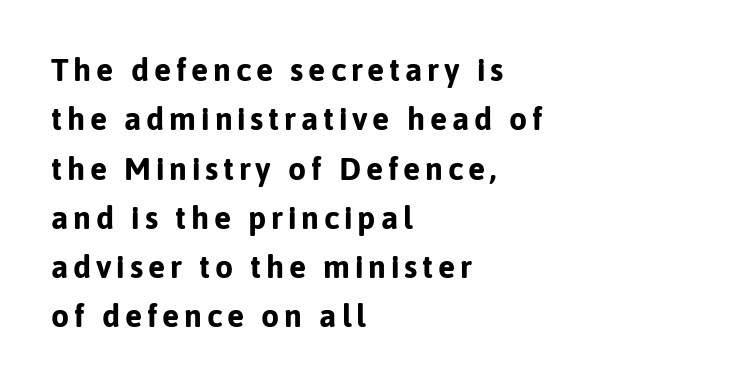
The image shows 32 px bold sans-serif type, upright; set left-aligned, normal line spacing (1.54x), not underlined; low stroke contrast and a medium x-height.
